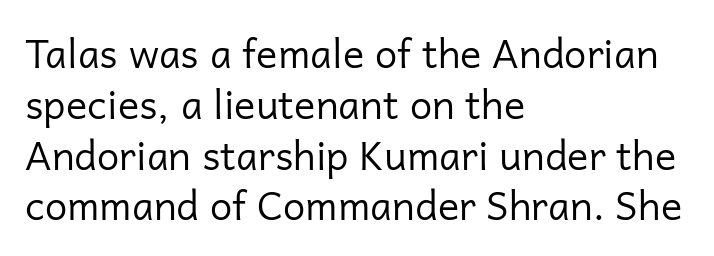
Q: Is the text bold? A: No.
Q: Is the text italic (slanted)? A: No, it is upright.
Q: Is the typeface a serif or a sans-serif typeface? A: Sans-serif.
Q: Is the text underlined? A: No.
Q: How is the paragraph aligned? A: Left-aligned.
Q: Is the spacing between letters normal or unusually wide? A: Normal.
Q: Is the spacing between lines tight, normal or loose? A: Normal.
Q: Width (condensed, normal, or wide)? A: Normal.
Q: Stroke contrast? A: Low.
Q: x-height? A: Medium.
Q: Monospaced? A: No.
